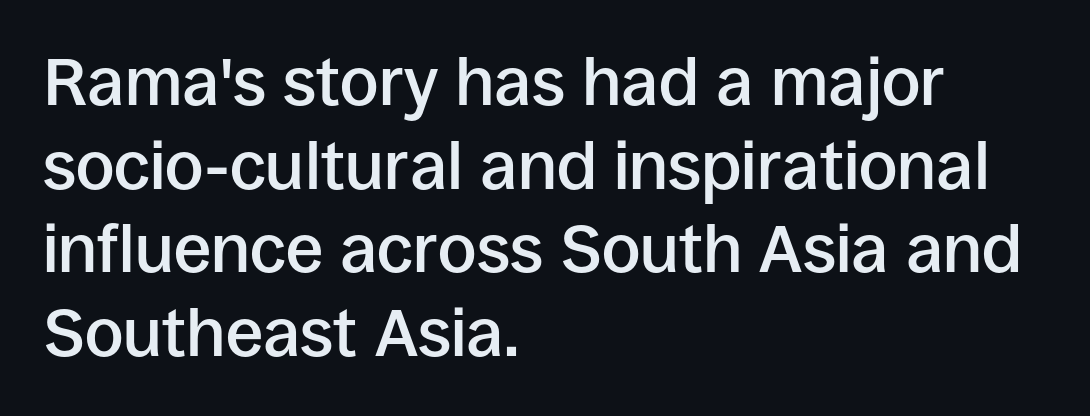
Q: Is the text bold? A: Semi-bold.
Q: Is the text italic (slanted)? A: No, it is upright.
Q: Is the typeface a serif or a sans-serif typeface? A: Sans-serif.
Q: Is the text underlined? A: No.
Q: How is the paragraph aligned? A: Left-aligned.
Q: Is the spacing between letters normal or unusually wide? A: Normal.
Q: Is the spacing between lines tight, normal or loose? A: Normal.
Q: Width (condensed, normal, or wide)? A: Normal.
Q: Stroke contrast? A: Low.
Q: x-height? A: Large.
Q: Monospaced? A: No.
